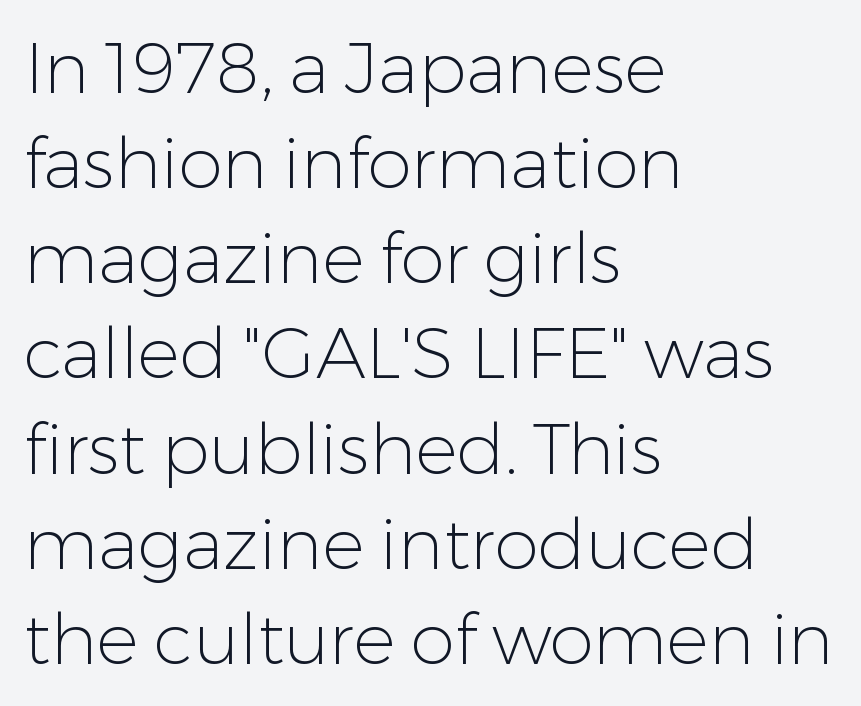
Casual observation: everything's shoved over to the left. Bare-footed words on every line. The horizontal fit of the characters is conventional and even. The designer went with a sans here, leaving each stem footless. Summary of vertical rhythm: regular, with standard interline spacing. It's the straight-up-and-down kind of type.
